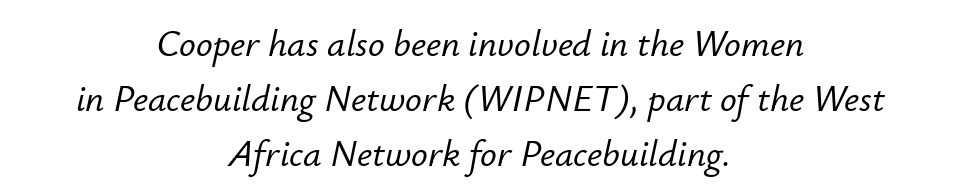
The image shows 37 px text type, italic (leaning right); set centered, normal line spacing (1.48x), normal letter spacing, not underlined; low stroke contrast and a small x-height.
